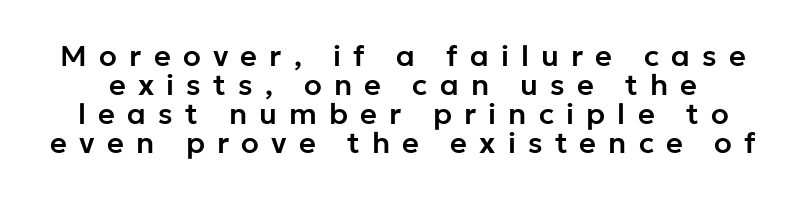
Q: Is the text italic (slanted)? A: No, it is upright.
Q: Is the typeface a serif or a sans-serif typeface? A: Sans-serif.
Q: Is the text underlined? A: No.
Q: Is the spacing between letters normal or unusually wide? A: Unusually wide.
Q: Is the spacing between lines tight, normal or loose? A: Tight.
Q: Width (condensed, normal, or wide)? A: Normal.
Q: Stroke contrast? A: Low.
Q: x-height? A: Medium.
Q: Monospaced? A: No.
